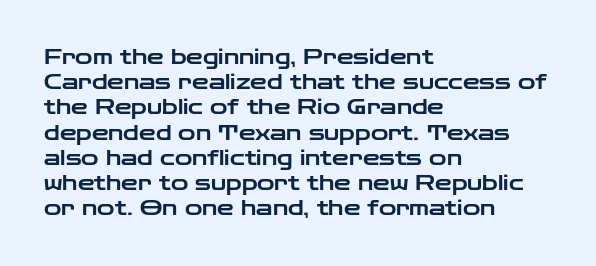
The image shows 21 px text type, upright; set left-aligned, line spacing 1.2x, normal letter spacing, not underlined.
